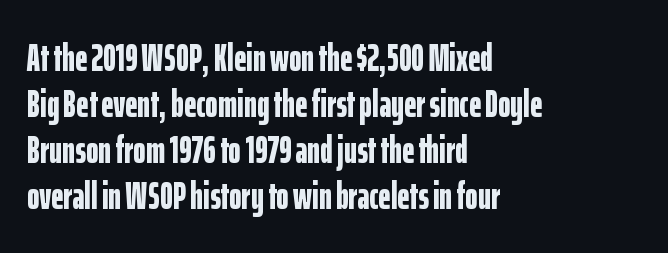
{"serif": "no", "italic": "no", "bold": "yes", "weight": "bold", "width": "condensed", "stroke_contrast": "low", "x_height": "medium", "monospaced": "no", "underline": "no", "align": "left", "line_spacing_ratio": 1.21, "letter_spacing": "normal", "letter_spacing_em": 0.0, "glyph_px": 38}
